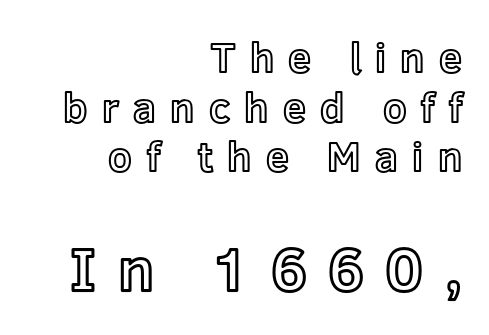
The space beneath each line is pristine and unruled. The type is letterspaced generously, with wide tracking. The paragraph has a hard right edge and a soft left edge. Proportional: the letters do not fall into vertical columns. Tall strokes in this sample are plumb rather than angled. Look at the glyph heights: the lower group is clearly the bigger setting.
